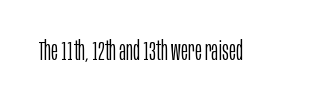
Has an underline been added? It has not. The type is set solid horizontally, with unmodified tracking. The characters are drawn with everyday or finer stroke widths. Every character sits straight up, as roman type does.
